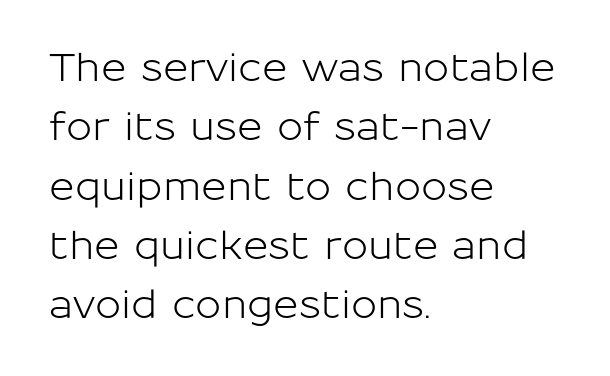
Lines of text with bare space underneath. Leftover space on each line is placed entirely after the last word. Italic? Not at all — the glyphs are vertical. The line-height multiplier appears to be the usual default.
